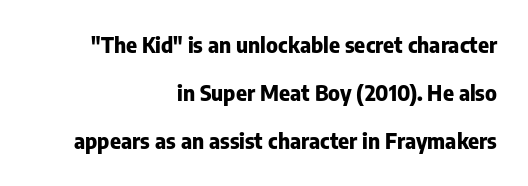
The image shows 21 px bold type, upright; set right-aligned, loose line spacing (2.29x), normal letter spacing, not underlined.
